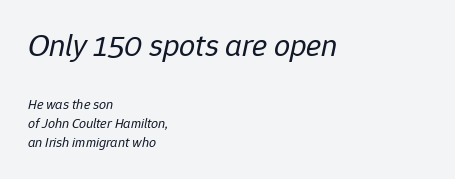
The image shows 32 px regular-weight type, italic (leaning right); set left-aligned, normal line spacing (1.35x), normal letter spacing, not underlined; the first (top) block is 2.29x larger; low stroke contrast and a medium x-height.
